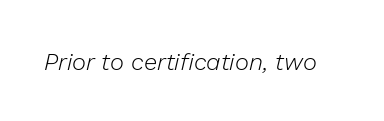
The image shows 24 px text type, italic (leaning right); set normal letter spacing, not underlined.
